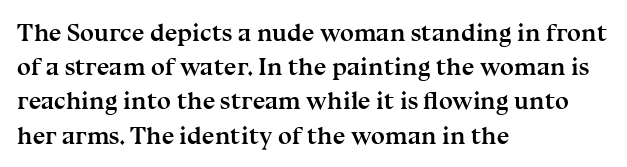
The image shows 25 px bold type, upright; set left-aligned, normal line spacing (1.37x), normal letter spacing, not underlined.
